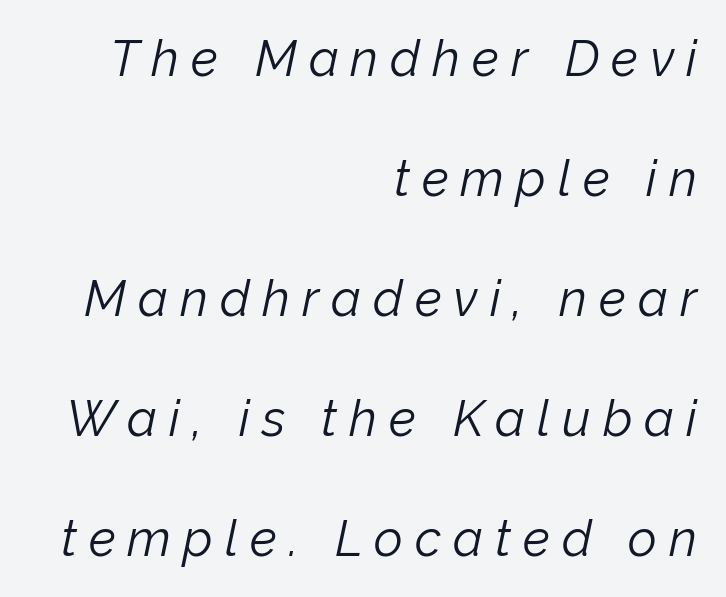
{"italic": "yes", "lean": "right", "slant_degrees": 12, "bold": "no", "weight": "light", "width": "normal", "stroke_contrast": "low", "x_height": "medium", "monospaced": "no", "underline": "no", "align": "right", "line_spacing": "loose", "line_spacing_ratio": 2.4, "letter_spacing": "wide", "letter_spacing_em": 0.24, "glyph_px": 50}
